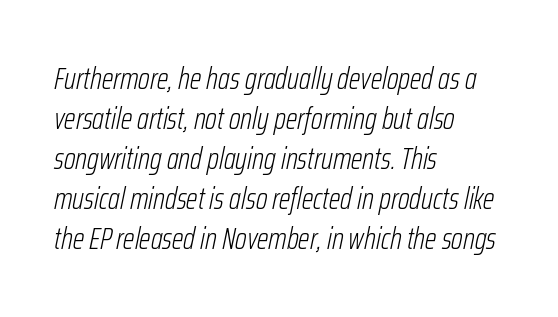
Q: Is the text bold? A: No.
Q: Is the text italic (slanted)? A: Yes, it leans right by about 12 degrees.
Q: Is the text underlined? A: No.
Q: How is the paragraph aligned? A: Left-aligned.
Q: Is the spacing between letters normal or unusually wide? A: Normal.
Q: Is the spacing between lines tight, normal or loose? A: Normal.
Q: Width (condensed, normal, or wide)? A: Condensed.
Q: Stroke contrast? A: Low.
Q: x-height? A: Medium.
Q: Monospaced? A: No.
